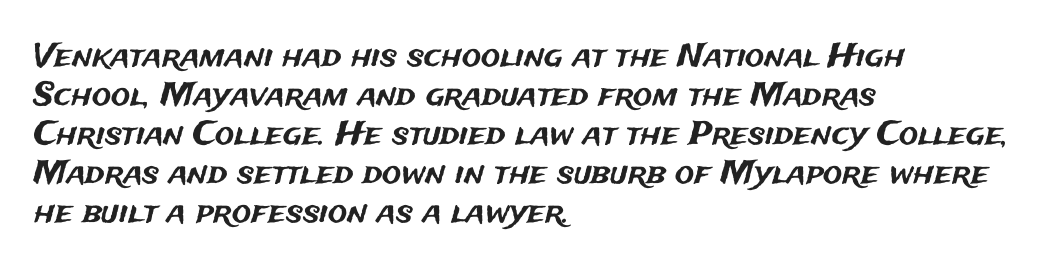
The image shows 32 px sans-serif type; set left-aligned, line spacing 1.22x, normal letter spacing, not underlined; medium stroke contrast and a medium x-height.
